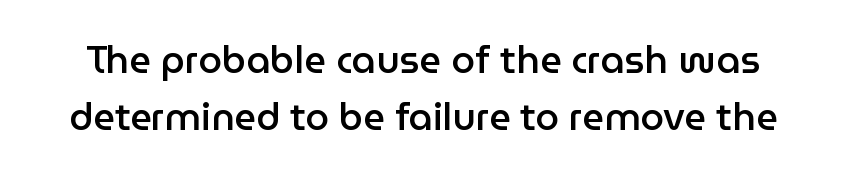
Q: Is the text bold? A: Semi-bold.
Q: Is the text italic (slanted)? A: No, it is upright.
Q: Is the typeface a serif or a sans-serif typeface? A: Sans-serif.
Q: Is the text underlined? A: No.
Q: Is the spacing between letters normal or unusually wide? A: Normal.
Q: Is the spacing between lines tight, normal or loose? A: Normal.
Q: Width (condensed, normal, or wide)? A: Normal.
Q: Stroke contrast? A: Low.
Q: x-height? A: Medium.
Q: Monospaced? A: No.
